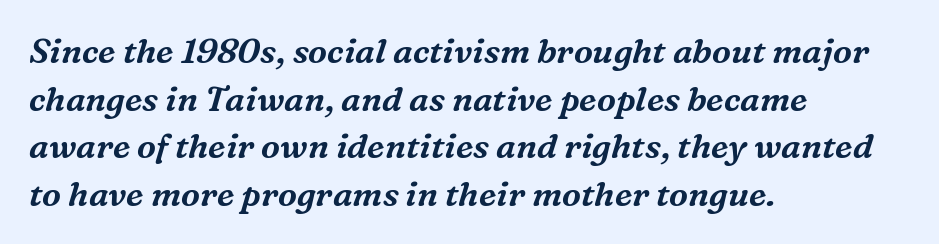
Q: Is the text italic (slanted)? A: Yes, it leans right by about 16 degrees.
Q: Is the typeface a serif or a sans-serif typeface? A: Serif.
Q: Is the text underlined? A: No.
Q: How is the paragraph aligned? A: Left-aligned.
Q: Is the spacing between letters normal or unusually wide? A: Normal.
Q: Is the spacing between lines tight, normal or loose? A: Normal.
Q: Width (condensed, normal, or wide)? A: Normal.
Q: Stroke contrast? A: Medium.
Q: x-height? A: Medium.
Q: Monospaced? A: No.
